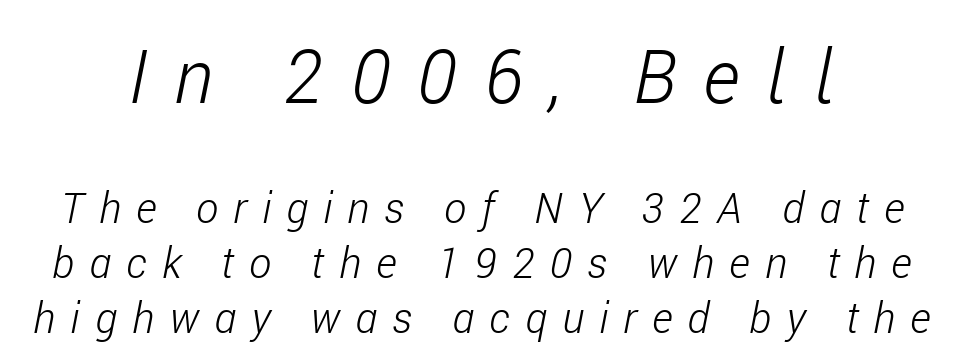
Q: Is the text bold? A: No.
Q: Is the text italic (slanted)? A: Yes, it leans right by about 11 degrees.
Q: Is the text underlined? A: No.
Q: Is the spacing between letters normal or unusually wide? A: Unusually wide.
Q: Is the spacing between lines tight, normal or loose? A: Normal.
Q: Which block of text is set in a larger size, the first (top) or the second (bottom)? A: The first (top) one.
Q: Width (condensed, normal, or wide)? A: Condensed.
Q: Stroke contrast? A: Low.
Q: x-height? A: Medium.
Q: Monospaced? A: No.
